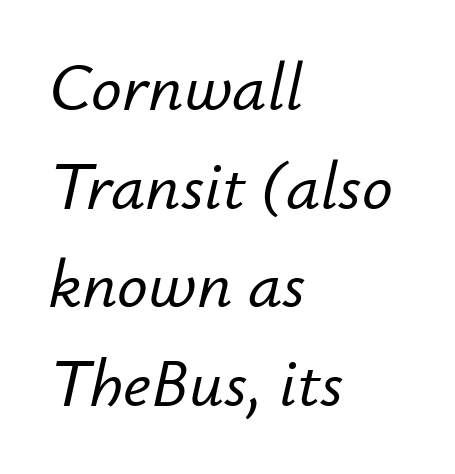
The glyphs are unaccompanied by any horizontal stroke below them. Slant detected: the letters are inclined. Does the leading feel generous? No, just average. Standard letterfit; no display-style spreading of the glyphs. This sample has the flowing, uneven cadence of proportional lettering. This sample is left-justified, so line endings fall wherever the words run out.
